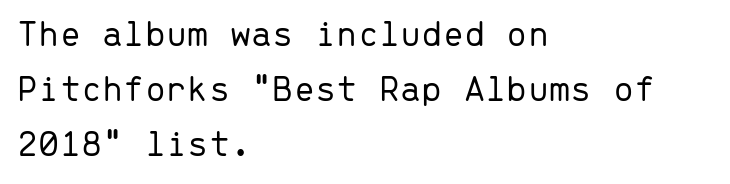
Rule under the text: the space is simply empty. The lines in this sample share a left origin and differ only in where they stop. The rendering uses typewriter-style spacing with identical character cells. The block of text has a typical density, with ordinary space between rows. Default kerning and tracking; the words read as compact shapes. No italicization has been applied; the sample stays upright.
